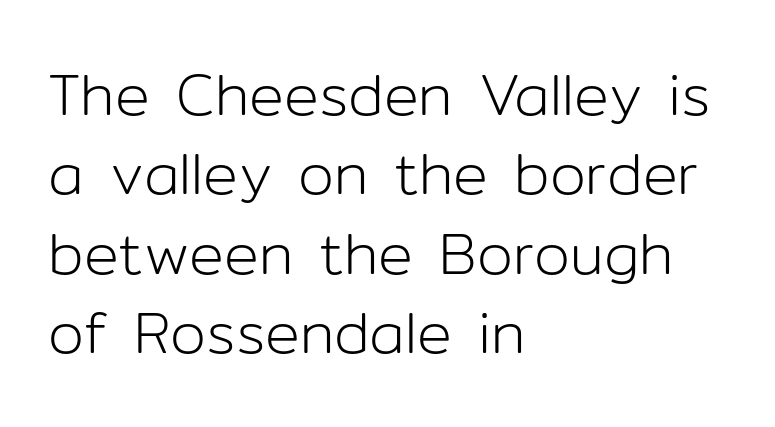
Layout note: lines flush left. Posture: upright roman. This sample has the flowing, uneven cadence of proportional lettering. Weight: in the light-to-regular range. Check where the strokes stop: nothing finishes them off — pure sans.
